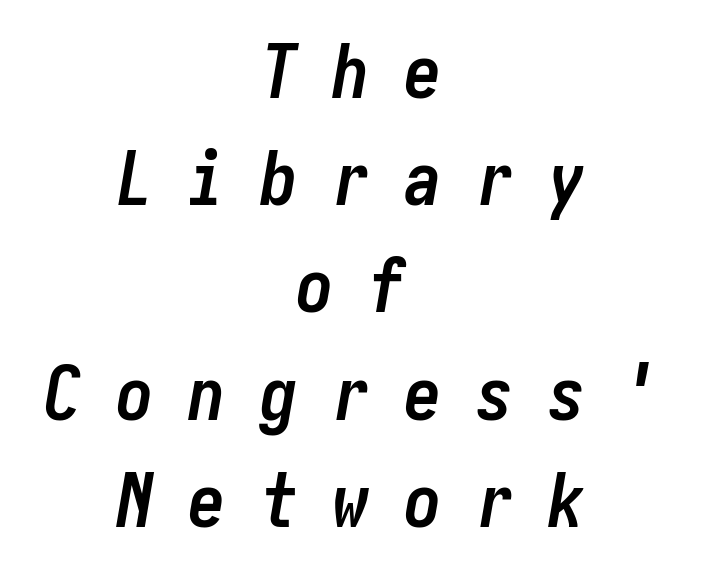
Unmarked baselines from the first word to the last. What weight is shown? A full bold with thick strokes. The leading is moderate, giving the passage an even texture. Emphasis-style slanted type is in use.
